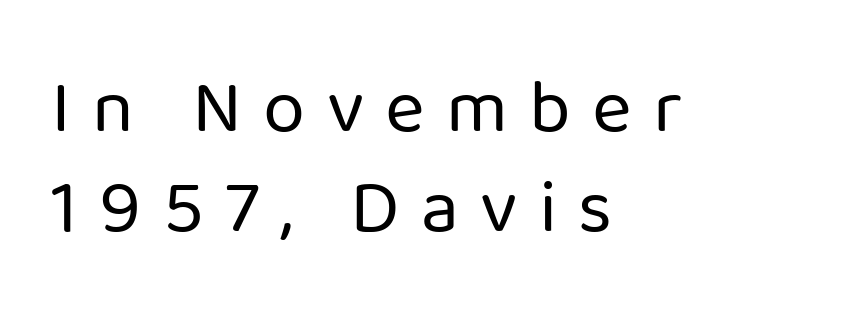
{"serif": "no", "italic": "no", "bold": "no", "weight": "regular", "width": "normal", "stroke_contrast": "low", "x_height": "medium", "monospaced": "no", "underline": "no", "align": "left", "line_spacing": "normal", "line_spacing_ratio": 1.31, "letter_spacing": "wide", "letter_spacing_em": 0.28, "glyph_px": 76}
